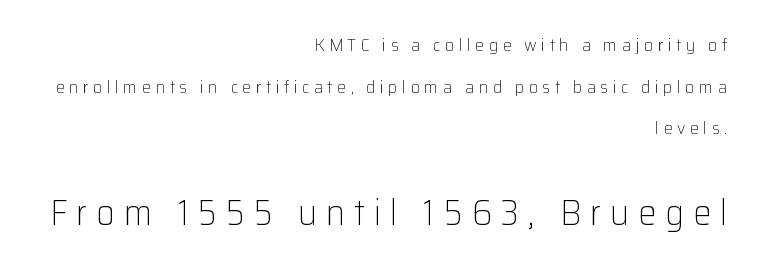
Is the lower block the larger one? Yes — the lower block carries the bigger type. The letters advance in unequal steps, a hallmark of proportional type. The lines in this sample share a right terminus and differ only in where they begin. Posture: upright roman.
